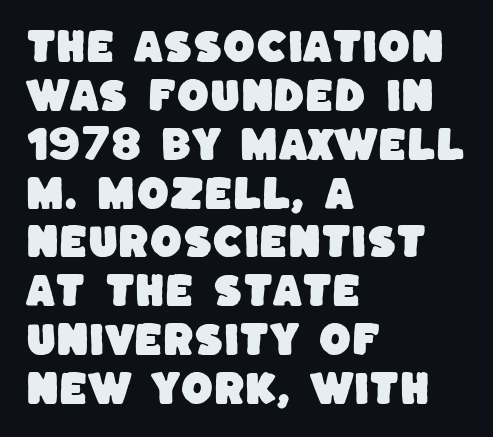
{"serif": "no", "width": "normal", "stroke_contrast": "low", "x_height": "large", "monospaced": "no", "underline": "no", "align": "left", "line_spacing": "normal", "line_spacing_ratio": 1.32, "letter_spacing": "normal", "letter_spacing_em": 0.0, "glyph_px": 37}
